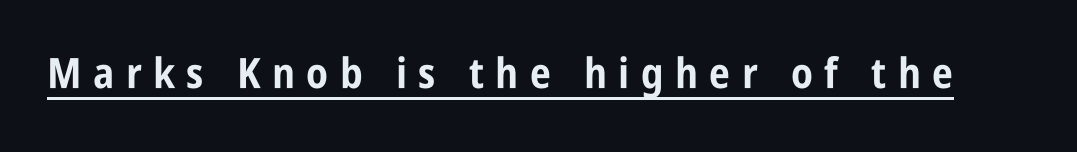
The image shows 42 px bold, condensed sans-serif type, upright; set unusually wide letter spacing (+0.27 em), underlined; low stroke contrast and a large x-height.
